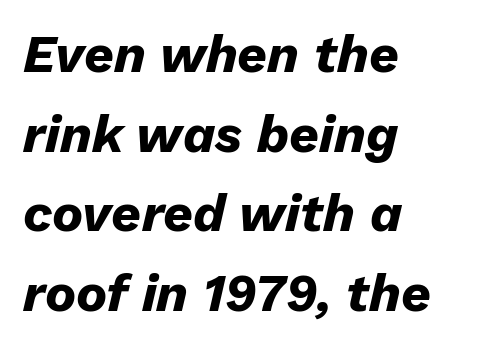
Each word holds together tightly as a unit, with standard inter-letter gaps. Leading matches the norm, producing a regular column. Glance below the letters and you will spot only blank space. Emphasis by weight is at full strength: bold. Leftover space on each line is placed entirely after the last word.
